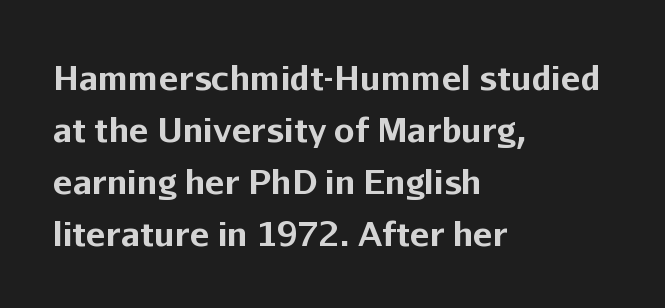
The letters sit at their default tracking, neither squeezed nor spread. Do the letters lean? They stand straight. Think of a printed novel: that variable character pitch is what you see here. Observe the absence of serifs on each vertical stroke in this sample.
